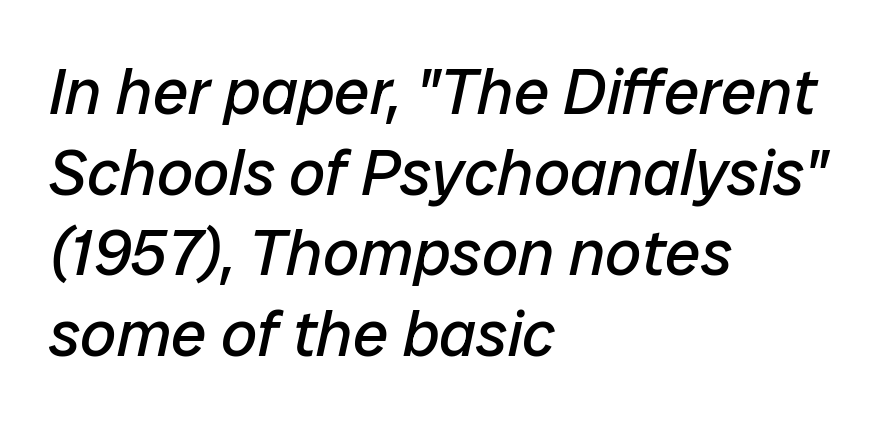
When letters slant like this, we call the style italic. Typeset ragged right — the left edge is the straight one. Inter-character spacing is left at the font's built-in metrics. Each letter keeps its own natural width here, so spacing adapts to shape. The strip under each line holds only bare page.
